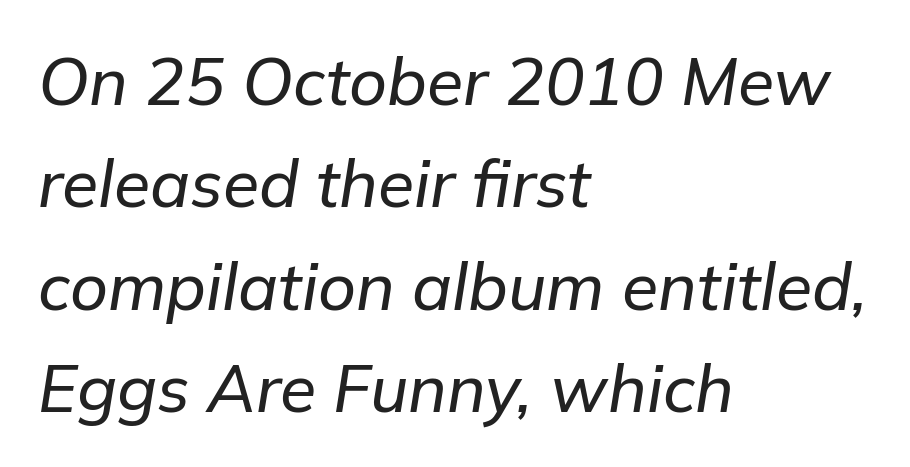
{"italic": "yes", "lean": "right", "slant_degrees": 9, "width": "normal", "stroke_contrast": "low", "x_height": "medium", "monospaced": "no", "underline": "no", "align": "left", "line_spacing": "normal", "line_spacing_ratio": 1.55, "letter_spacing": "normal", "letter_spacing_em": 0.0, "glyph_px": 66}
